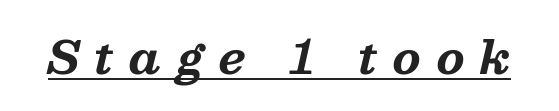
The image shows 45 px bold serif type, italic (leaning right); set unusually wide letter spacing (+0.34 em), underlined; medium stroke contrast and a medium x-height.
